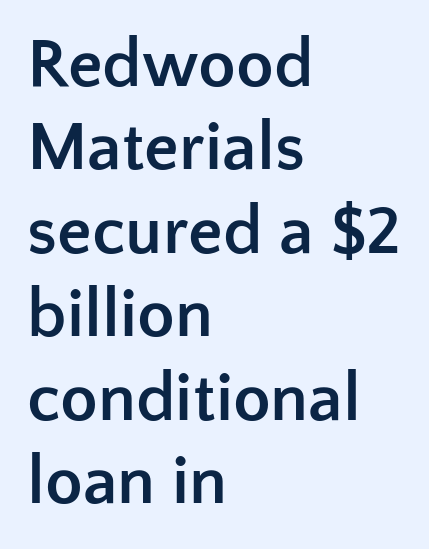
The image shows 69 px semibold sans-serif type, upright; set left-aligned, line spacing 1.21x, normal letter spacing, not underlined; low stroke contrast and a medium x-height.
